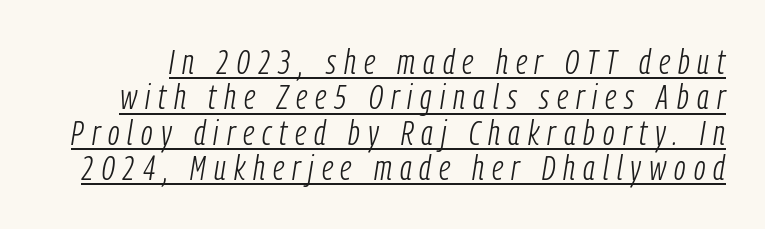
Underlined type. Each letter keeps its own natural width here, so spacing adapts to shape. The line-height multiplier appears low, near solid setting. The letters are spread apart with noticeably loose tracking. Letters have the restrained weight of plain body copy at most.
